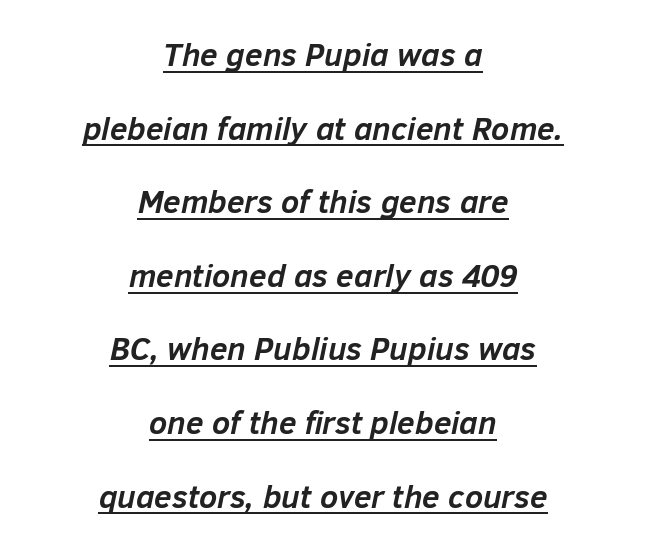
Q: Is the text bold? A: Yes.
Q: Is the text italic (slanted)? A: Yes, it leans right by about 12 degrees.
Q: Is the text underlined? A: Yes.
Q: How is the paragraph aligned? A: Centered.
Q: Is the spacing between letters normal or unusually wide? A: Normal.
Q: Is the spacing between lines tight, normal or loose? A: Loose.
Q: Width (condensed, normal, or wide)? A: Normal.
Q: Stroke contrast? A: Low.
Q: x-height? A: Medium.
Q: Monospaced? A: No.
